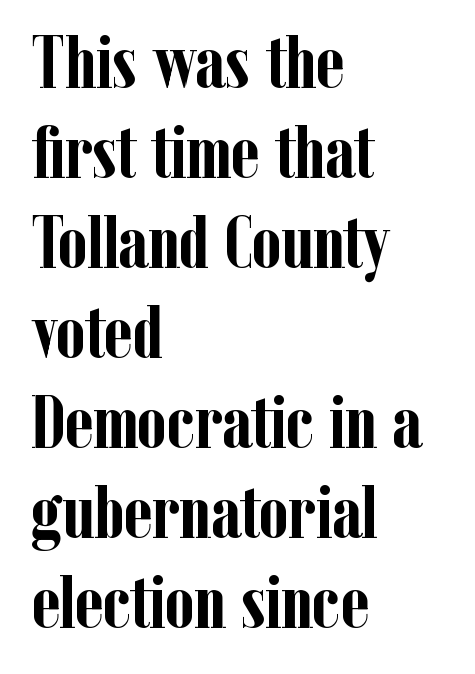
{"serif": "yes", "italic": "no", "bold": "yes", "weight": "semibold", "width": "condensed", "stroke_contrast": "low", "x_height": "medium", "monospaced": "no", "underline": "no", "align": "left", "line_spacing_ratio": 1.2, "letter_spacing": "normal", "letter_spacing_em": 0.0, "glyph_px": 75}
